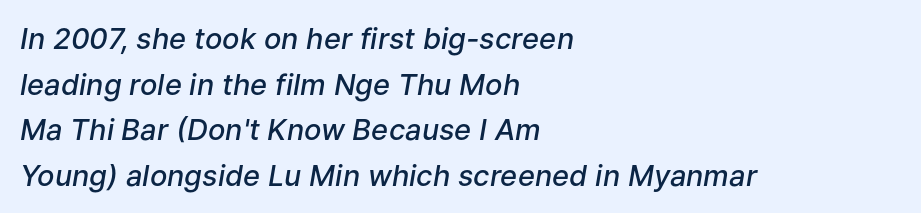
The image shows 29 px semibold type, italic (leaning right); set left-aligned, normal line spacing (1.57x), normal letter spacing, not underlined; low stroke contrast and a medium x-height.
